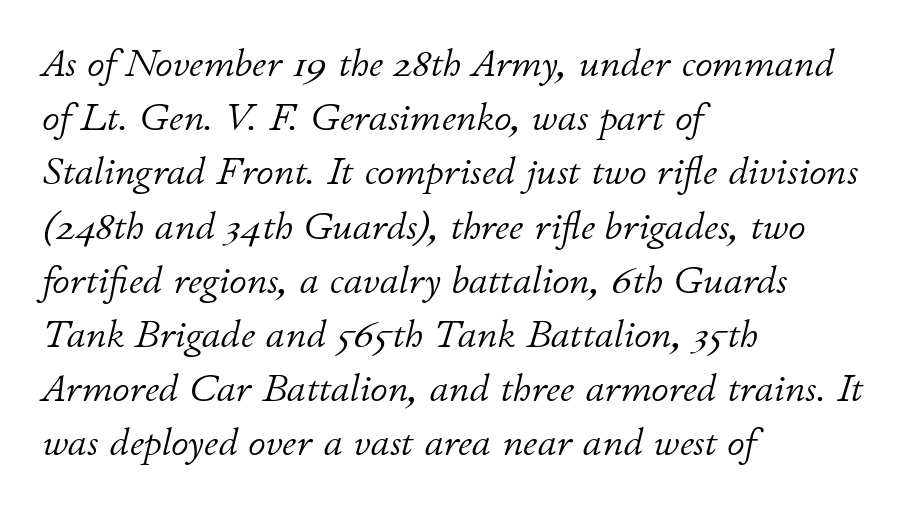
{"italic": "yes", "lean": "right", "slant_degrees": 11, "bold": "no", "weight": "light", "width": "normal", "stroke_contrast": "low", "x_height": "small", "monospaced": "no", "underline": "no", "align": "left", "line_spacing": "normal", "line_spacing_ratio": 1.39, "letter_spacing": "normal", "letter_spacing_em": 0.0, "glyph_px": 39}
